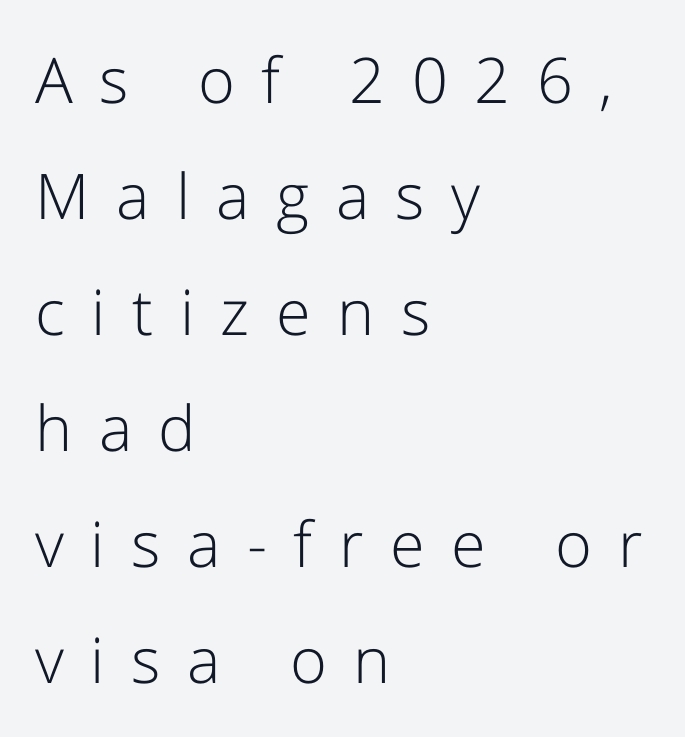
The image shows 63 px light sans-serif type, upright; set left-aligned, line spacing 1.84x, unusually wide letter spacing (+0.42 em), not underlined; low stroke contrast and a medium x-height.
